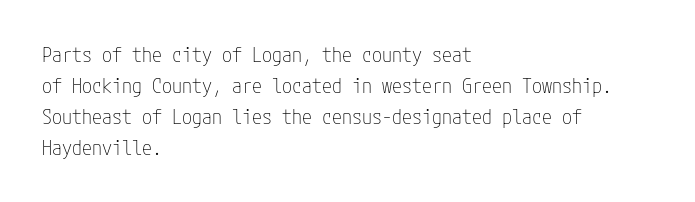
The face looks like a standard text weight, possibly lighter. The type is set solid horizontally, with unmodified tracking. The lettering stays uniformly vertical, giving the passage a roman look. Leading: standard. Casual observation: everything's shoved over to the left.
